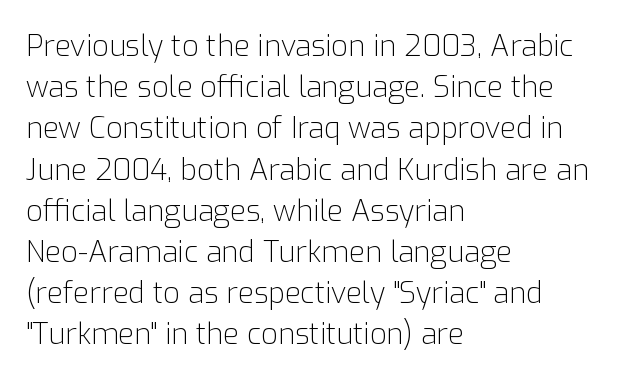
Observe the absence of serifs on each vertical stroke in this sample. Underlining? Definitely not there. Every stem runs plumb, perpendicular to the baseline. The face looks like a standard text weight, possibly lighter. You could call the tracking neutral — neither tight nor loose. In terms of leading, this rendering sits right in the middle.
